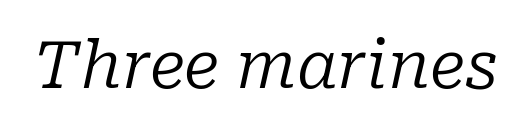
To sum up the face: it has serifs. Letter spacing: default. Is the stroke heavy? The answer is a plain regular-or-lighter. When letters slant like this, we call the style italic.
